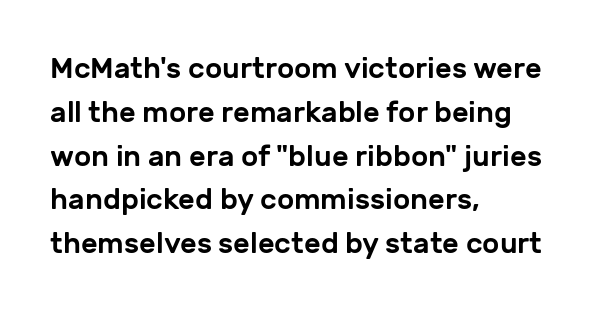
The image shows 29 px sans-serif type, upright; set left-aligned, normal line spacing (1.51x), normal letter spacing, not underlined; low stroke contrast and a medium x-height.
